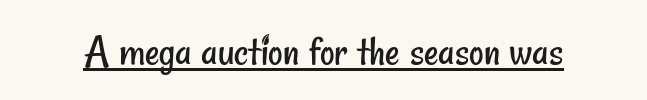
Q: Is the text bold? A: No.
Q: Is the typeface a serif or a sans-serif typeface? A: Sans-serif.
Q: Is the text underlined? A: Yes.
Q: Is the spacing between letters normal or unusually wide? A: Normal.
Q: Width (condensed, normal, or wide)? A: Condensed.
Q: Stroke contrast? A: Low.
Q: x-height? A: Small.
Q: Monospaced? A: No.
